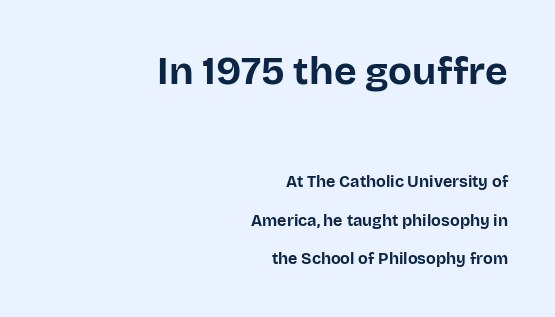
{"serif": "no", "italic": "no", "bold": "yes", "weight": "bold", "width": "normal", "stroke_contrast": "low", "x_height": "large", "monospaced": "no", "underline": "no", "align": "right", "line_spacing": "loose", "line_spacing_ratio": 2.41, "letter_spacing": "normal", "letter_spacing_em": 0.0, "larger_block": "first", "size_ratio": 2.44, "glyph_px": 39}
